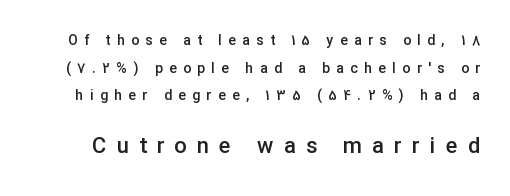
The specimen omits any rule beneath the text block's lines. Does the weight exceed regular? Yes, but only to semibold. Upright lettering throughout. Reading down the column, the eye jumps a long way to each next line.
